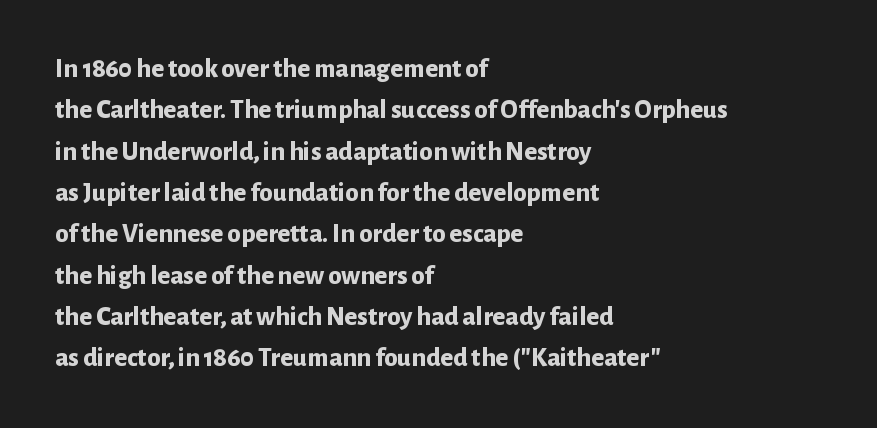
This block has exactly the height ordinary leading produces. The letterforms sit shoulder to shoulder at normal distance. On the weight axis this lands at bold, roughly 700. Line beginnings align vertically; line endings do not. A roman cut, with each character standing at attention.
